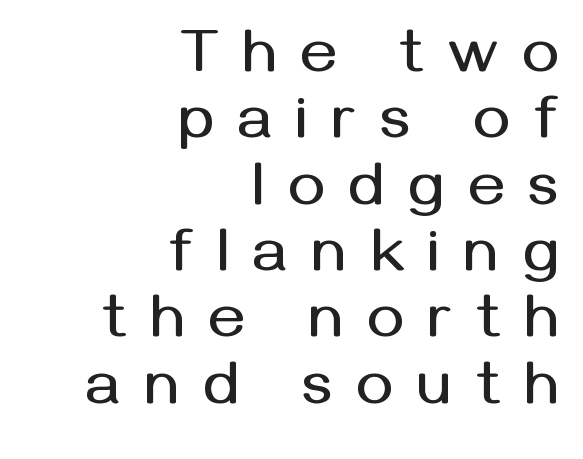
These lines huddle together more closely than default settings would place them. Line ends are locked; line starts wander. Has an underline been added? It has not. Here the glyphs are tracked loosely, breaking word shapes into spaced letters. Unlike a traditional serif, this face leaves its strokes unadorned. Is this a fixed-width face? No — the glyphs have proportional, varying widths.
